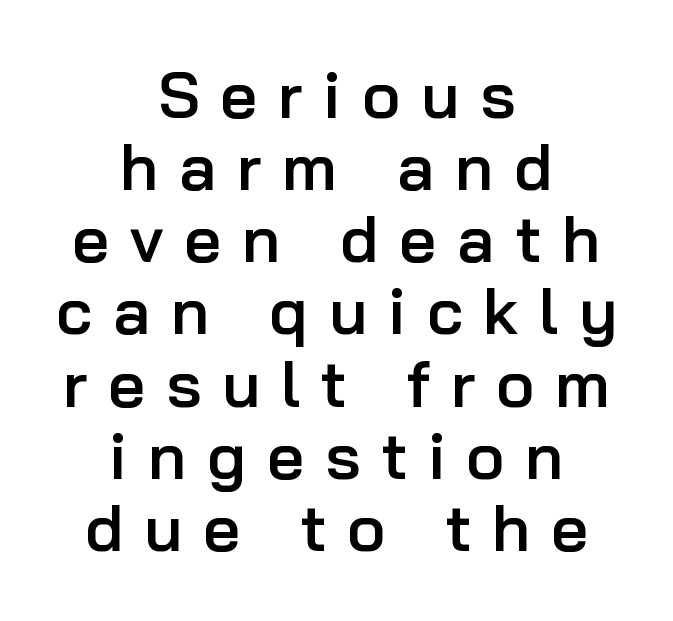
This is sans-serif lettering, the kind often seen on screens and signage. Vertical strokes here are truly vertical. Students, this is semibold: more ink than regular, less than bold. The passage shown is typed in a proportional face where columns would drift. Notice how descenders almost collide with the ascenders below — that's tight leading. Loose tracking; the words dissolve into strings of separated letters.
